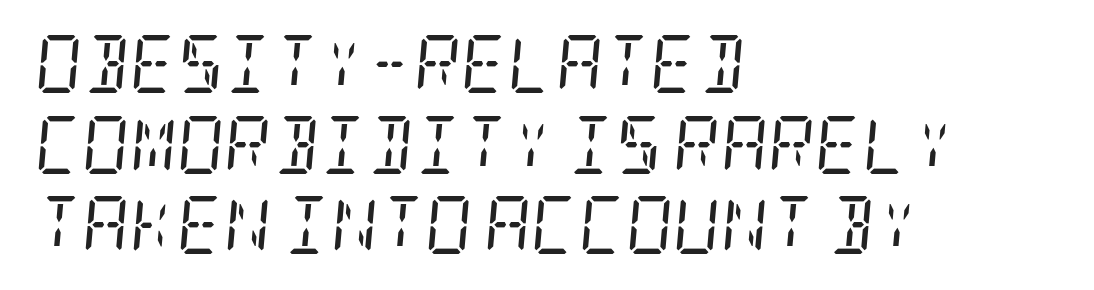
Q: Is the text bold? A: No.
Q: Is the text italic (slanted)? A: Yes, it leans right by about 5 degrees.
Q: Is the typeface a serif or a sans-serif typeface? A: Serif.
Q: Is the text underlined? A: No.
Q: How is the paragraph aligned? A: Left-aligned.
Q: Is the spacing between letters normal or unusually wide? A: Normal.
Q: Is the spacing between lines tight, normal or loose? A: Normal.
Q: Width (condensed, normal, or wide)? A: Condensed.
Q: Stroke contrast? A: Low.
Q: x-height? A: Large.
